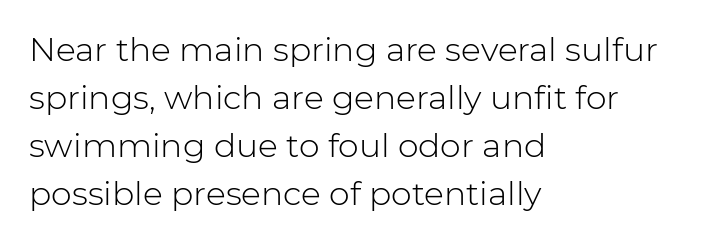
You can tell it's not italic because the verticals are truly vertical. Weight class: somewhere from thin through regular. The paragraph shown leans on its left margin. Font category for this specimen: sans-serif. A normal amount of white space separates one row of letters from the next.
